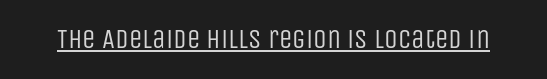
Q: Is the text bold? A: No.
Q: Is the text italic (slanted)? A: No, it is upright.
Q: Is the text underlined? A: Yes.
Q: Is the spacing between letters normal or unusually wide? A: Normal.
